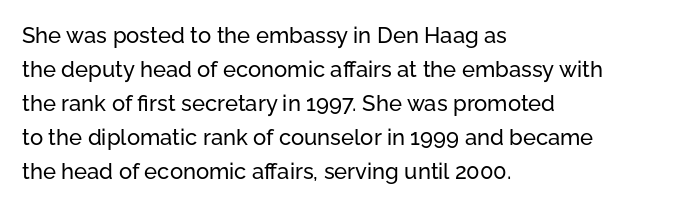
The image shows 22 px text type, upright; set left-aligned, normal line spacing (1.54x), normal letter spacing, not underlined.
